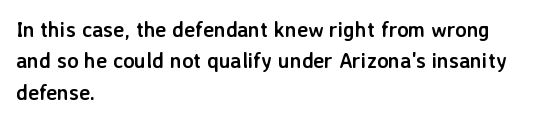
Set as a true bold cut, around the 700 mark. You can tell it's not italic because the verticals are truly vertical. Horizontally, the lines are justified to the leading edge only. Evenly set lines give the paragraph a standard silhouette. Just letters on the line, the space beneath them empty. Compared with typical body copy, the letter spacing here is the same.
